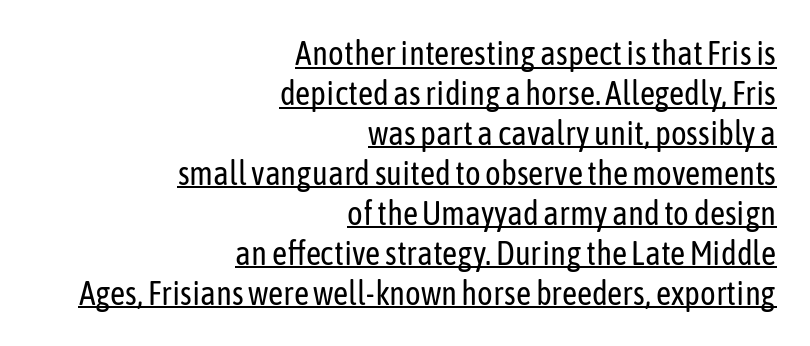
{"serif": "no", "italic": "no", "bold": "no", "weight": "regular", "width": "condensed", "stroke_contrast": "low", "x_height": "medium", "monospaced": "no", "underline": "yes", "align": "right", "line_spacing_ratio": 1.21, "letter_spacing": "normal", "letter_spacing_em": 0.0, "glyph_px": 33}
